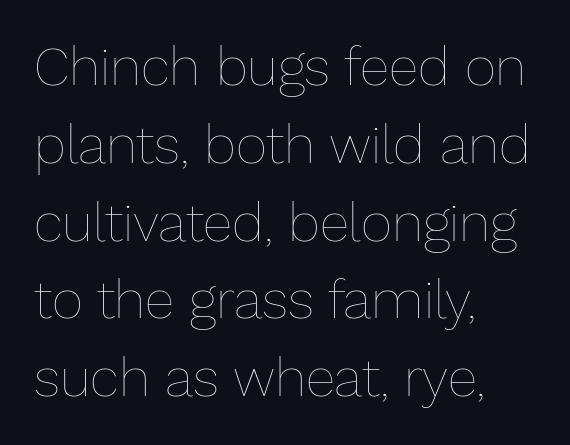
The image shows 54 px thin type, upright; set left-aligned, normal line spacing (1.44x), normal letter spacing, not underlined; low stroke contrast and a medium x-height.
